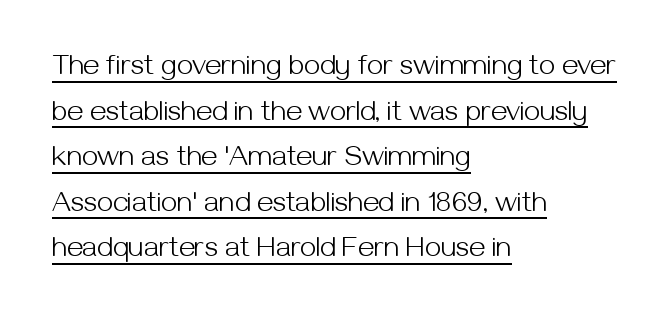
The image shows 29 px light sans-serif type, upright; set left-aligned, normal line spacing (1.57x), normal letter spacing, underlined; medium stroke contrast and a medium x-height.
